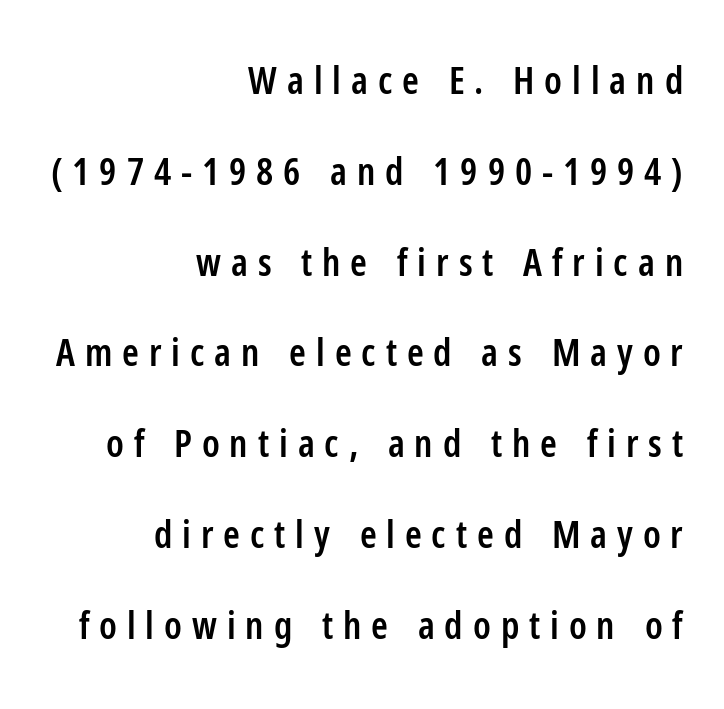
This sample has the flowing, uneven cadence of proportional lettering. Descender tails drop into unmarked territory. These lines stand farther apart than default settings would place them. What stands out about the letter spacing? Its width — letters are far apart.
